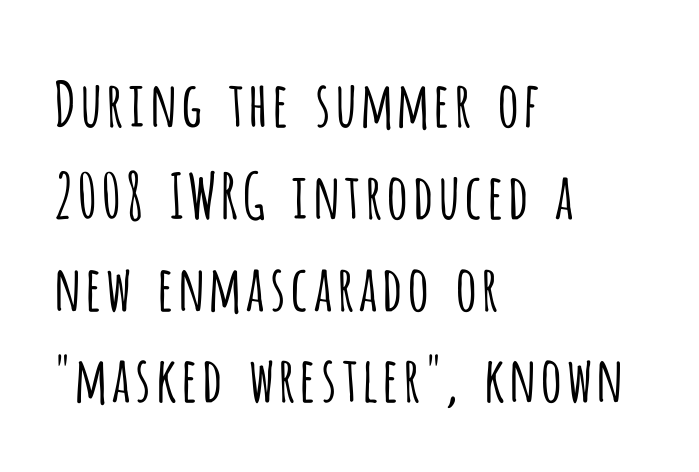
Q: Is the text bold? A: No.
Q: Is the text italic (slanted)? A: No, it is upright.
Q: Is the typeface a serif or a sans-serif typeface? A: Sans-serif.
Q: Is the text underlined? A: No.
Q: How is the paragraph aligned? A: Left-aligned.
Q: Is the spacing between letters normal or unusually wide? A: Normal.
Q: Is the spacing between lines tight, normal or loose? A: Normal.
Q: Width (condensed, normal, or wide)? A: Condensed.
Q: Stroke contrast? A: Low.
Q: x-height? A: Large.
Q: Monospaced? A: No.
